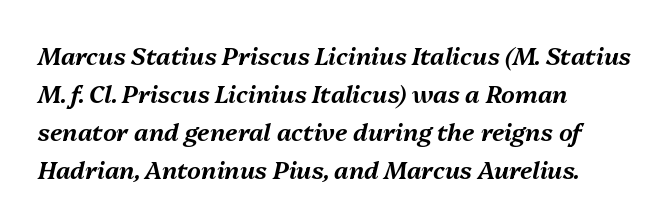
No word sits above an underline. The letters are slanted; this is an italic face. Layout note: lines flush left. Compared with typical body copy, the letter spacing here is the same. Normally led — the rows are evenly, conventionally spaced.
